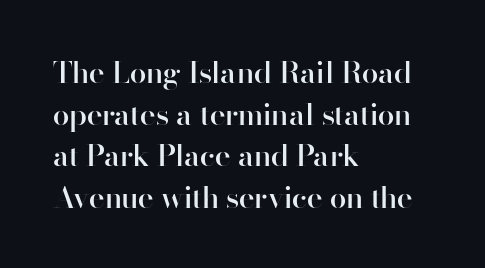
Q: Is the text bold? A: Semi-bold.
Q: Is the text italic (slanted)? A: No, it is upright.
Q: Is the typeface a serif or a sans-serif typeface? A: Sans-serif.
Q: Is the text underlined? A: No.
Q: How is the paragraph aligned? A: Left-aligned.
Q: Is the spacing between letters normal or unusually wide? A: Normal.
Q: Is the spacing between lines tight, normal or loose? A: Normal.
Q: Width (condensed, normal, or wide)? A: Normal.
Q: Stroke contrast? A: High.
Q: x-height? A: Small.
Q: Monospaced? A: No.
